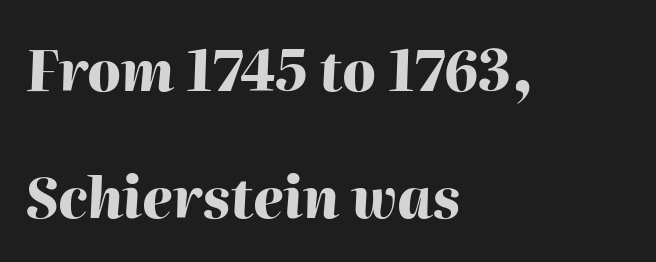
A typesetter would call this proportional, since set widths differ per character. The gaps between neighbouring characters are ordinary and unremarkable. Casual observation: everything's shoved over to the left. Unmarked baselines from the first word to the last. Is the type slanted? Yes — the strokes lean at a clear angle. Emphasis by weight is at full strength: bold.
